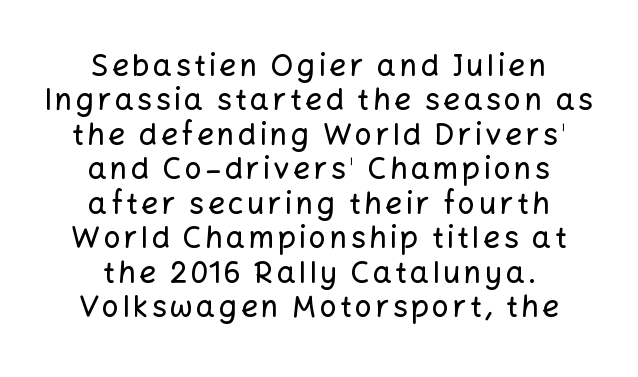
The designer dialed line spacing down below the default. You could not count columns in this text — the font is proportionally spaced. Centered paragraph, ragged on both sides. The gap between lines stays unmarked. Does the type have serifs? No, each stem ends abruptly. Upright lettering throughout.
